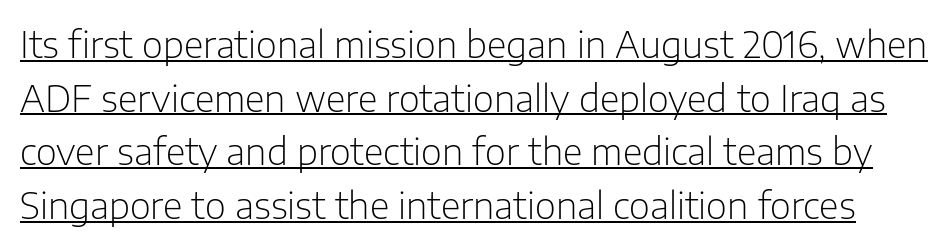
Q: Is the text bold? A: No.
Q: Is the text italic (slanted)? A: No, it is upright.
Q: Is the typeface a serif or a sans-serif typeface? A: Sans-serif.
Q: Is the text underlined? A: Yes.
Q: Is the spacing between letters normal or unusually wide? A: Normal.
Q: Is the spacing between lines tight, normal or loose? A: Normal.
Q: Width (condensed, normal, or wide)? A: Normal.
Q: Stroke contrast? A: Low.
Q: x-height? A: Medium.
Q: Monospaced? A: No.
